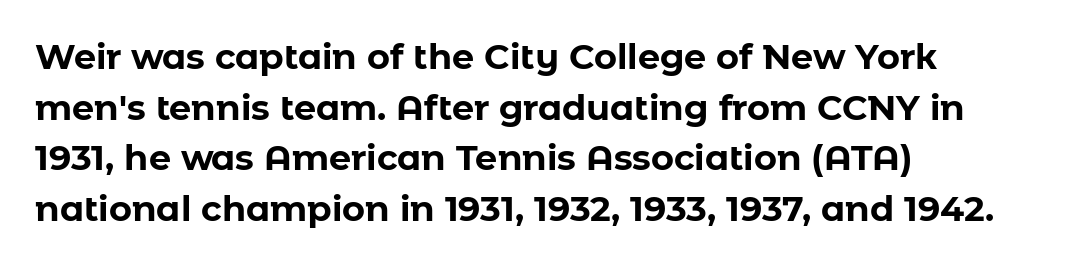
Q: Is the text bold? A: Yes.
Q: Is the text italic (slanted)? A: No, it is upright.
Q: Is the typeface a serif or a sans-serif typeface? A: Sans-serif.
Q: Is the text underlined? A: No.
Q: How is the paragraph aligned? A: Left-aligned.
Q: Is the spacing between letters normal or unusually wide? A: Normal.
Q: Is the spacing between lines tight, normal or loose? A: Normal.
Q: Width (condensed, normal, or wide)? A: Normal.
Q: Stroke contrast? A: Low.
Q: x-height? A: Medium.
Q: Monospaced? A: No.
